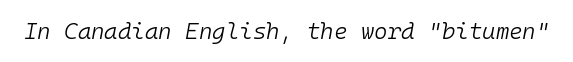
Q: Is the text bold? A: No.
Q: Is the text italic (slanted)? A: Yes, it leans right by about 10 degrees.
Q: Is the text underlined? A: No.
Q: Is the spacing between letters normal or unusually wide? A: Normal.
